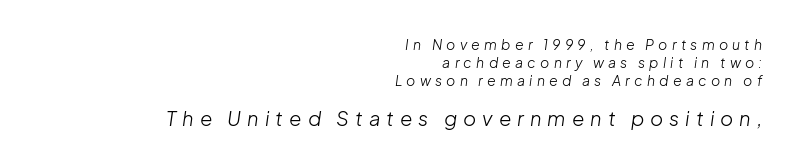
{"italic": "yes", "lean": "right", "slant_degrees": 8, "bold": "no", "underline": "no", "align": "right", "line_spacing": "normal", "line_spacing_ratio": 1.28, "letter_spacing": "wide", "letter_spacing_em": 0.3, "larger_block": "second", "size_ratio": 1.43, "glyph_px": 20}
